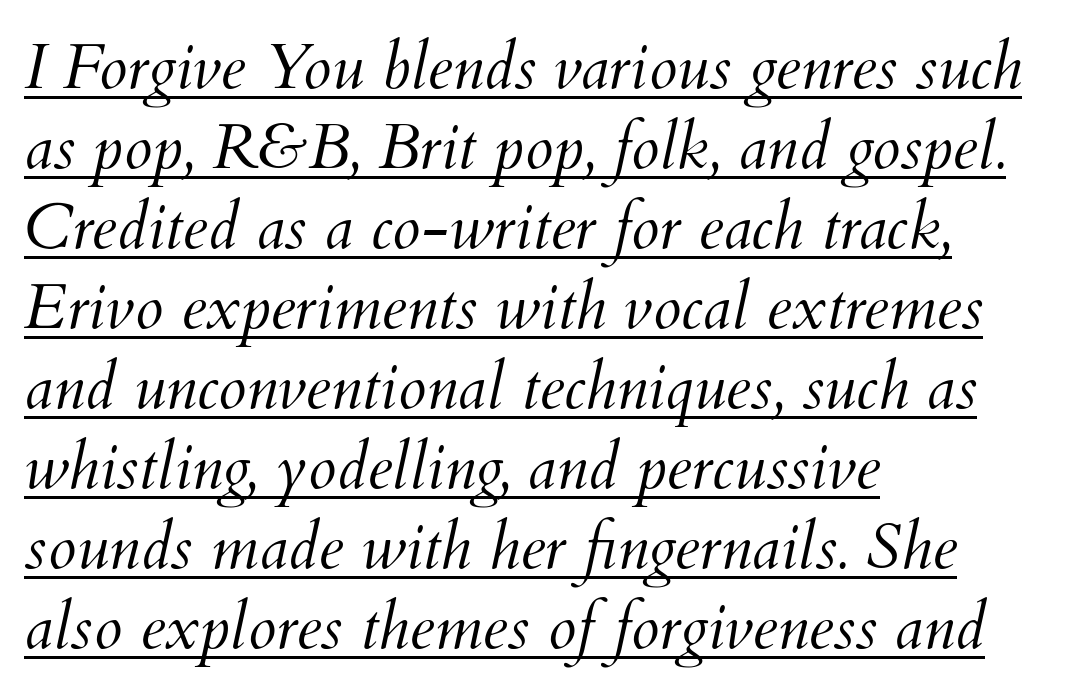
Q: Is the text bold? A: No.
Q: Is the text italic (slanted)? A: Yes, it leans right by about 12 degrees.
Q: Is the text underlined? A: Yes.
Q: How is the paragraph aligned? A: Left-aligned.
Q: Is the spacing between letters normal or unusually wide? A: Normal.
Q: Is the spacing between lines tight, normal or loose? A: Normal.
Q: Width (condensed, normal, or wide)? A: Normal.
Q: Stroke contrast? A: Medium.
Q: x-height? A: Small.
Q: Monospaced? A: No.
